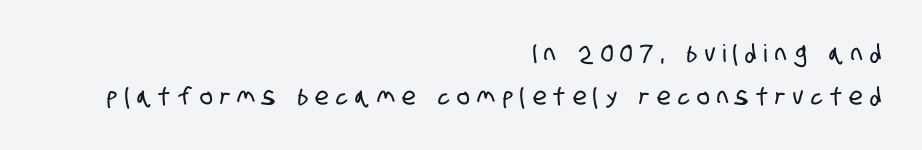
The image shows 24 px text type; set right-aligned, line spacing 1.78x, unusually wide letter spacing (+0.32 em), not underlined.
